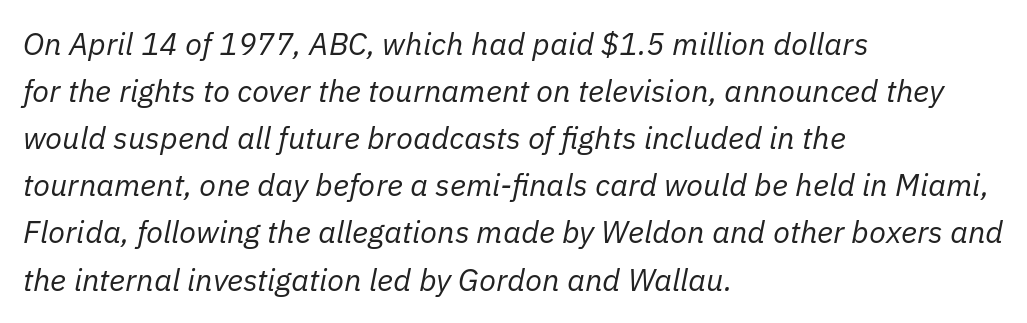
Q: Is the text bold? A: No.
Q: Is the text italic (slanted)? A: Yes, it leans right by about 11 degrees.
Q: Is the text underlined? A: No.
Q: How is the paragraph aligned? A: Left-aligned.
Q: Is the spacing between letters normal or unusually wide? A: Normal.
Q: Is the spacing between lines tight, normal or loose? A: Normal.
Q: Width (condensed, normal, or wide)? A: Normal.
Q: Stroke contrast? A: Low.
Q: x-height? A: Medium.
Q: Monospaced? A: No.
